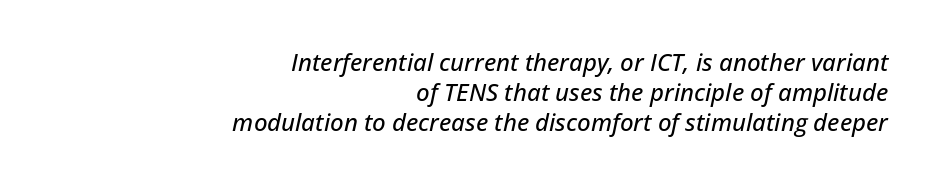
Q: Is the text italic (slanted)? A: Yes, it leans right by about 12 degrees.
Q: Is the text underlined? A: No.
Q: How is the paragraph aligned? A: Right-aligned.
Q: Is the spacing between letters normal or unusually wide? A: Normal.
Q: Is the spacing between lines tight, normal or loose? A: Normal.
